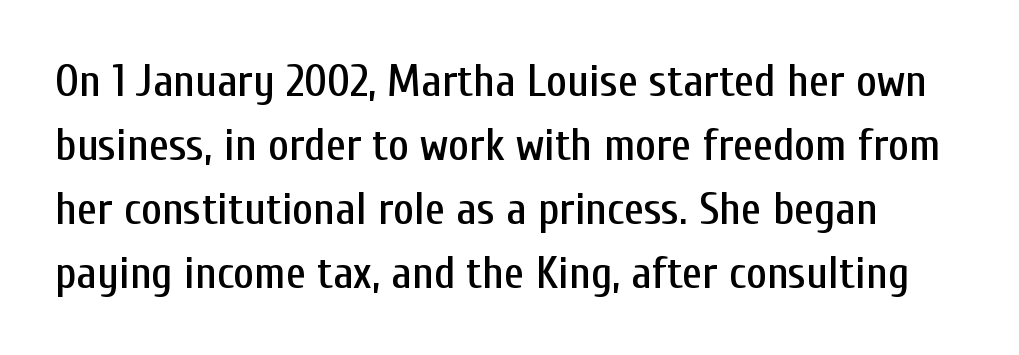
The image shows 45 px condensed sans-serif type, upright; set normal line spacing (1.42x), normal letter spacing, not underlined; low stroke contrast and a medium x-height.
